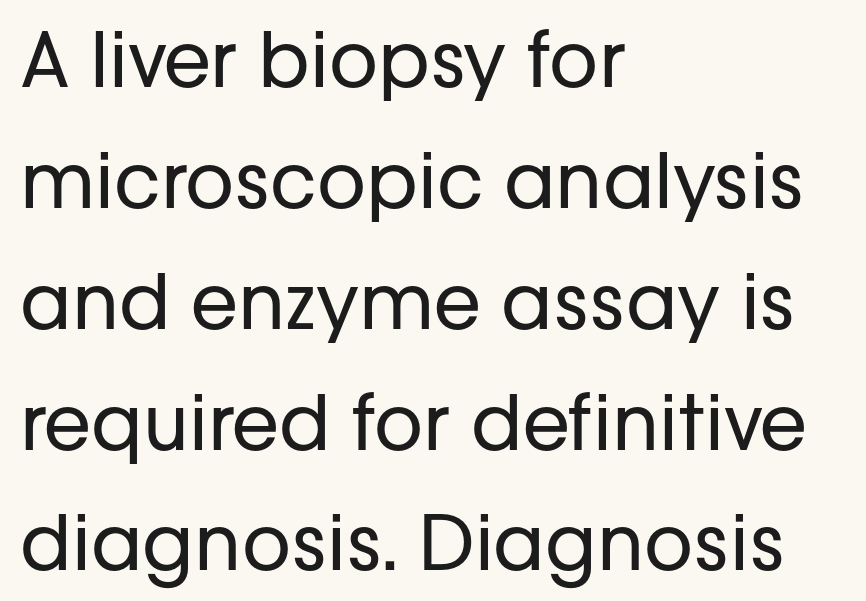
Q: Is the text bold? A: No.
Q: Is the text italic (slanted)? A: No, it is upright.
Q: Is the typeface a serif or a sans-serif typeface? A: Sans-serif.
Q: Is the text underlined? A: No.
Q: How is the paragraph aligned? A: Left-aligned.
Q: Is the spacing between letters normal or unusually wide? A: Normal.
Q: Is the spacing between lines tight, normal or loose? A: Normal.
Q: Width (condensed, normal, or wide)? A: Normal.
Q: Stroke contrast? A: Low.
Q: x-height? A: Medium.
Q: Monospaced? A: No.
